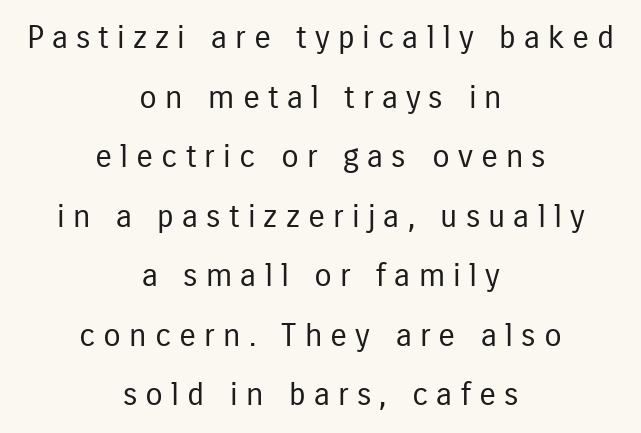
{"serif": "no", "italic": "no", "bold": "no", "weight": "regular", "width": "condensed", "stroke_contrast": "low", "x_height": "medium", "monospaced": "no", "underline": "no", "align": "center", "line_spacing_ratio": 1.86, "letter_spacing": "wide", "letter_spacing_em": 0.25, "glyph_px": 32}
